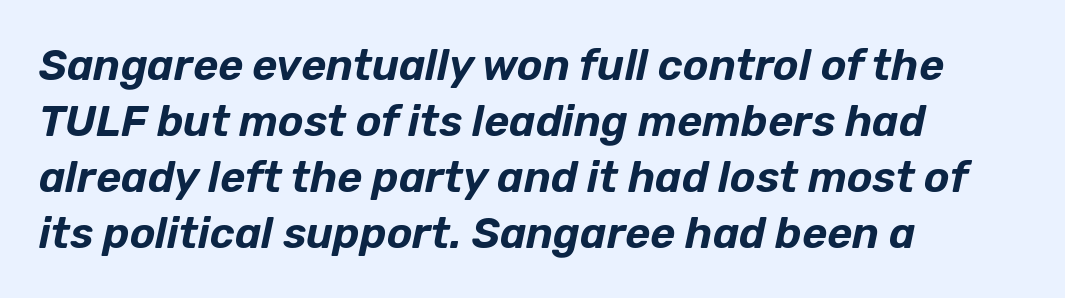
Plain, unruled lines of type. Varying glyph widths throughout — classic text-font behaviour. Typeset ragged right — the left edge is the straight one. Words appear dense and cohesive because spacing is normal. Looking at the ascenders, they clearly lean.
